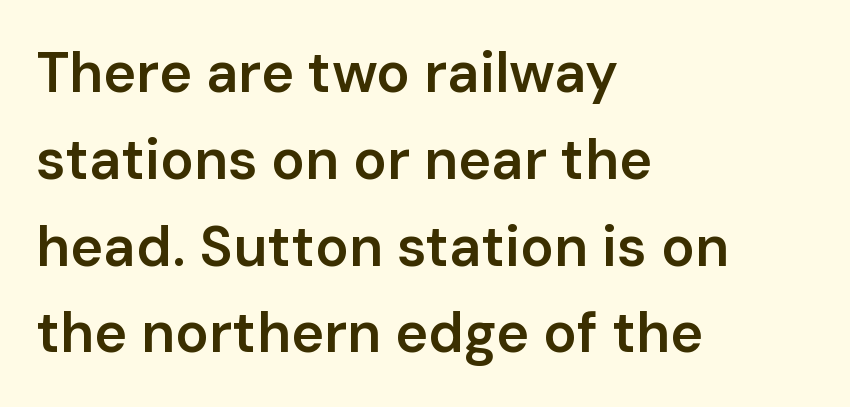
{"serif": "no", "italic": "no", "bold": "semi", "weight": "semibold", "width": "normal", "stroke_contrast": "low", "x_height": "medium", "monospaced": "no", "underline": "no", "align": "left", "line_spacing": "normal", "line_spacing_ratio": 1.55, "letter_spacing": "normal", "letter_spacing_em": 0.0, "glyph_px": 56}
